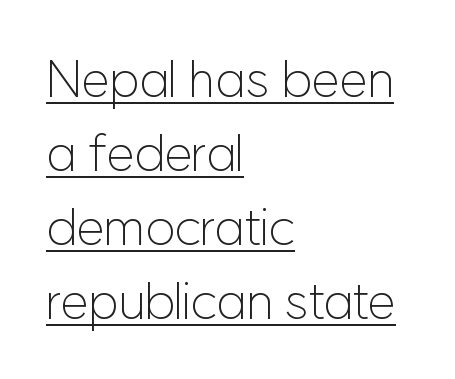
Q: Is the text bold? A: No.
Q: Is the text italic (slanted)? A: No, it is upright.
Q: Is the typeface a serif or a sans-serif typeface? A: Sans-serif.
Q: Is the text underlined? A: Yes.
Q: How is the paragraph aligned? A: Left-aligned.
Q: Is the spacing between letters normal or unusually wide? A: Normal.
Q: Is the spacing between lines tight, normal or loose? A: Normal.
Q: Width (condensed, normal, or wide)? A: Normal.
Q: Stroke contrast? A: Low.
Q: x-height? A: Medium.
Q: Monospaced? A: No.
